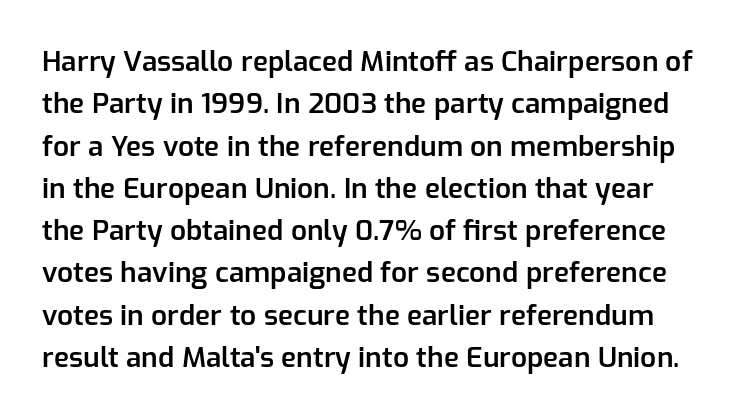
Q: Is the text bold? A: Semi-bold.
Q: Is the text italic (slanted)? A: No, it is upright.
Q: Is the typeface a serif or a sans-serif typeface? A: Sans-serif.
Q: Is the text underlined? A: No.
Q: Is the spacing between letters normal or unusually wide? A: Normal.
Q: Is the spacing between lines tight, normal or loose? A: Normal.
Q: Width (condensed, normal, or wide)? A: Normal.
Q: Stroke contrast? A: Low.
Q: x-height? A: Medium.
Q: Monospaced? A: No.
